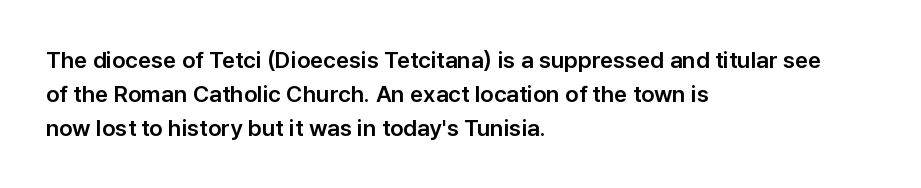
Left-aligned paragraph, ragged on the right. Compared with typical body copy, the letter spacing here is the same. A roman cut, with each character standing at attention. Baseline-to-baseline distance is the conventional proportion of letter height. The string is rendered with underlining switched off.
